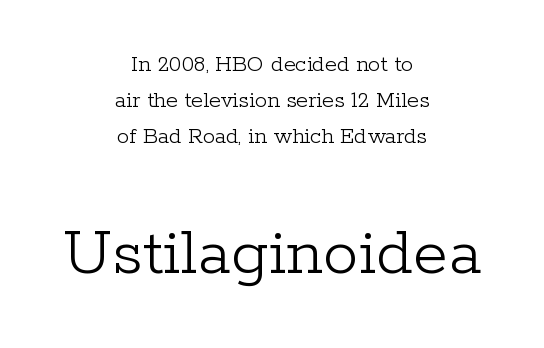
Q: Is the text bold? A: No.
Q: Is the text italic (slanted)? A: No, it is upright.
Q: Is the typeface a serif or a sans-serif typeface? A: Serif.
Q: Is the text underlined? A: No.
Q: How is the paragraph aligned? A: Centered.
Q: Is the spacing between letters normal or unusually wide? A: Normal.
Q: Is the spacing between lines tight, normal or loose? A: Normal.
Q: Which block of text is set in a larger size, the first (top) or the second (bottom)? A: The second (bottom) one.
Q: Width (condensed, normal, or wide)? A: Normal.
Q: Stroke contrast? A: Low.
Q: x-height? A: Medium.
Q: Monospaced? A: No.
